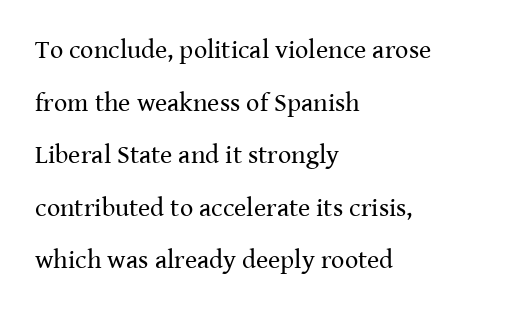
The paragraph shown leans on its left margin. The letterforms sit at book weight or below. Summary of vertical rhythm: relaxed, with wide interline spacing. Italic: no, the glyphs are upright roman. No word sits above an underline.
